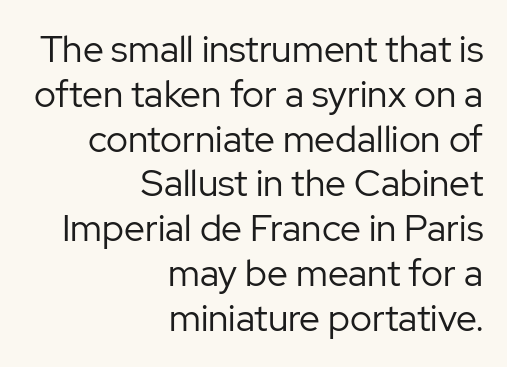
{"serif": "no", "italic": "no", "bold": "no", "weight": "regular", "width": "normal", "stroke_contrast": "low", "x_height": "medium", "monospaced": "no", "underline": "no", "align": "right", "line_spacing_ratio": 1.21, "letter_spacing": "normal", "letter_spacing_em": 0.0, "glyph_px": 37}
